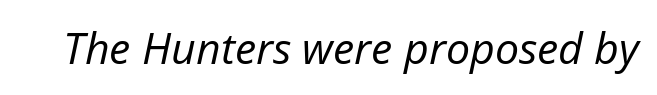
{"italic": "yes", "lean": "right", "slant_degrees": 12, "bold": "no", "weight": "regular", "width": "normal", "stroke_contrast": "low", "x_height": "medium", "monospaced": "no", "underline": "no", "letter_spacing": "normal", "letter_spacing_em": 0.0, "glyph_px": 43}
